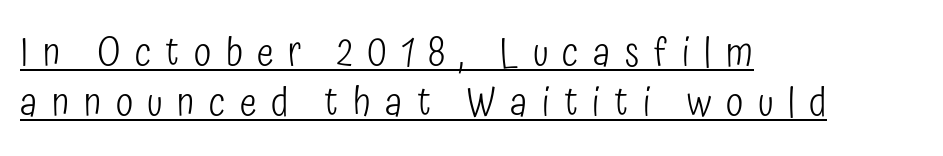
The letters carry no serifs — their stems end cleanly without finishing strokes. These lines sit exactly where default settings would place them. Is the block centered? No — it sits flush against the left margin. These glyphs show unthickened strokes, regular width or finer. The type is letterspaced generously, with wide tracking.
